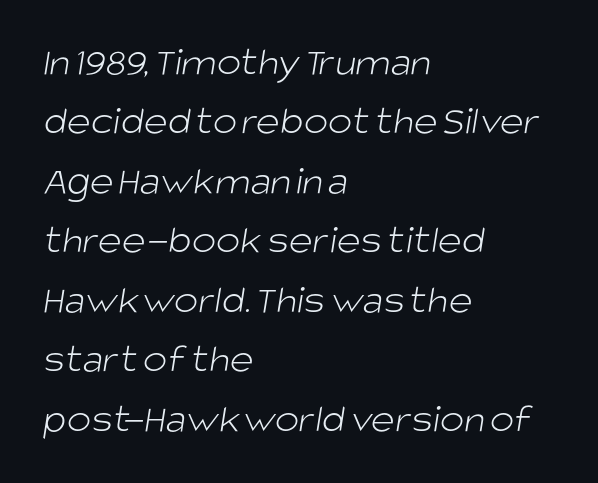
The image shows 41 px light sans-serif type; set left-aligned, normal line spacing (1.45x), normal letter spacing, not underlined; low stroke contrast and a large x-height.
